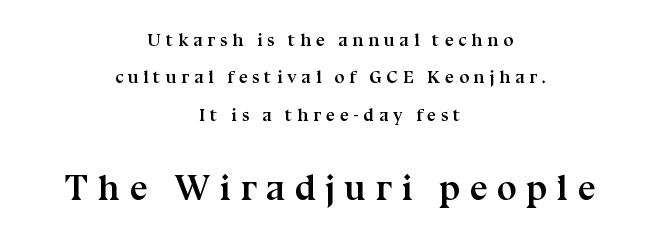
{"serif": "yes", "italic": "no", "bold": "yes", "weight": "semibold", "width": "normal", "stroke_contrast": "medium", "x_height": "medium", "monospaced": "no", "underline": "no", "align": "center", "line_spacing": "loose", "line_spacing_ratio": 2.07, "letter_spacing": "wide", "letter_spacing_em": 0.26, "larger_block": "second", "size_ratio": 2.0, "glyph_px": 36}
